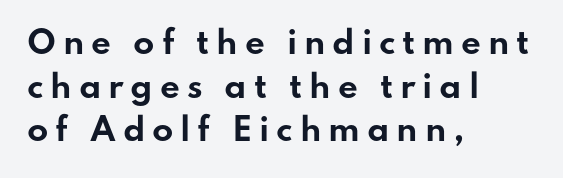
{"serif": "no", "italic": "no", "bold": "yes", "weight": "bold", "width": "wide", "stroke_contrast": "low", "x_height": "small", "monospaced": "no", "underline": "no", "align": "left", "line_spacing": "normal", "line_spacing_ratio": 1.41, "letter_spacing": "wide", "letter_spacing_em": 0.22, "glyph_px": 31}
